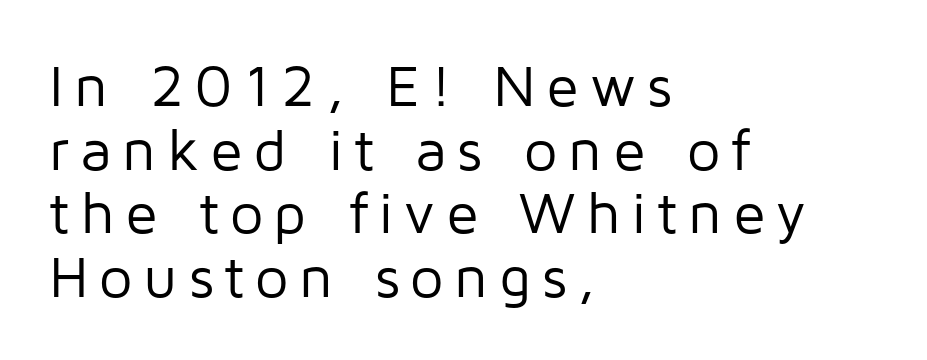
{"serif": "no", "italic": "no", "bold": "no", "weight": "regular", "width": "normal", "stroke_contrast": "low", "x_height": "medium", "monospaced": "no", "underline": "no", "align": "left", "line_spacing": "tight", "line_spacing_ratio": 1.08, "glyph_px": 59}
